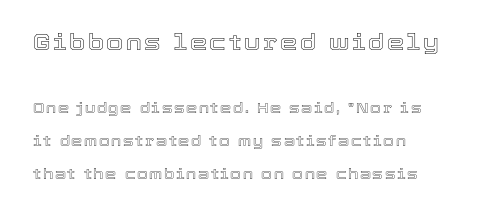
{"italic": "no", "underline": "no", "line_spacing": "loose", "line_spacing_ratio": 2.35, "larger_block": "first", "size_ratio": 1.57, "glyph_px": 22}
